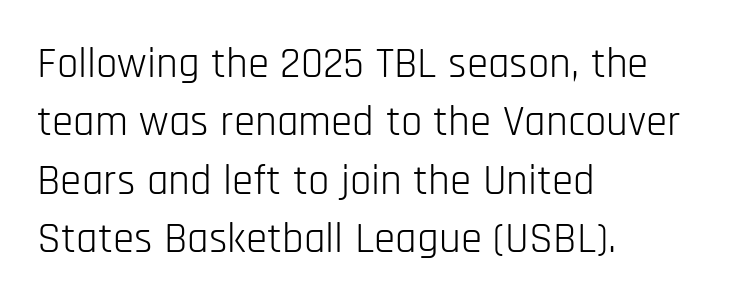
Classification — sans serif. Compared with typical body copy, the letter spacing here is the same. Does the lettering tilt? It doesn't — this is upright. The face used here is proportionally spaced, like ordinary book or web type. Underlining? Definitely not there. On a weight scale, this lands at 450 or below.
